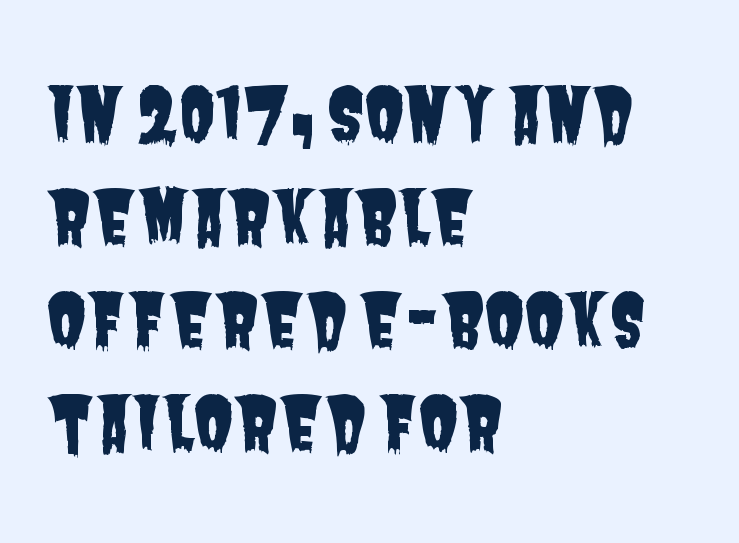
{"serif": "no", "width": "condensed", "stroke_contrast": "low", "x_height": "large", "monospaced": "no", "underline": "no", "align": "left", "line_spacing": "normal", "line_spacing_ratio": 1.41, "letter_spacing": "normal", "letter_spacing_em": 0.0, "glyph_px": 73}
